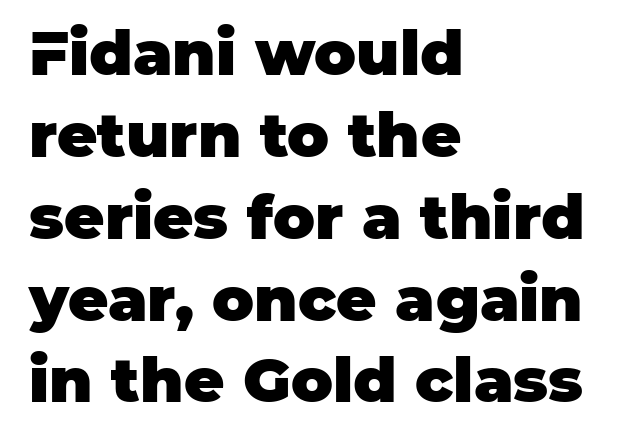
{"serif": "no", "italic": "no", "bold": "yes", "weight": "heavy", "width": "normal", "stroke_contrast": "low", "x_height": "large", "monospaced": "no", "underline": "no", "align": "left", "line_spacing": "normal", "line_spacing_ratio": 1.32, "letter_spacing": "normal", "letter_spacing_em": 0.0, "glyph_px": 62}
